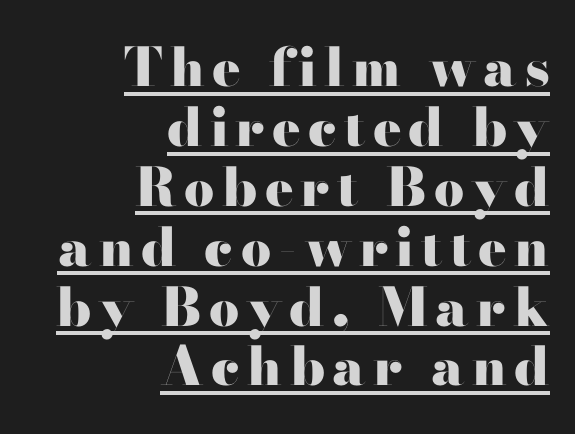
The image shows 53 px heavy, wide serif type, upright; set right-aligned, tight line spacing (1.13x), underlined; high stroke contrast and a small x-height.
